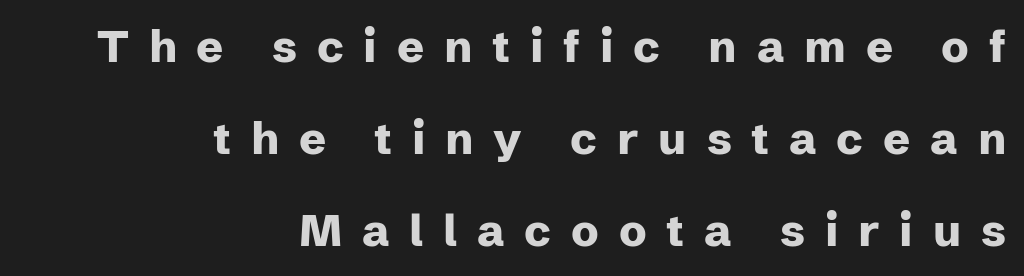
Q: Is the text bold? A: Yes.
Q: Is the text italic (slanted)? A: No, it is upright.
Q: Is the typeface a serif or a sans-serif typeface? A: Sans-serif.
Q: Is the text underlined? A: No.
Q: How is the paragraph aligned? A: Right-aligned.
Q: Is the spacing between letters normal or unusually wide? A: Unusually wide.
Q: Is the spacing between lines tight, normal or loose? A: Loose.
Q: Width (condensed, normal, or wide)? A: Normal.
Q: Stroke contrast? A: Low.
Q: x-height? A: Medium.
Q: Monospaced? A: No.
